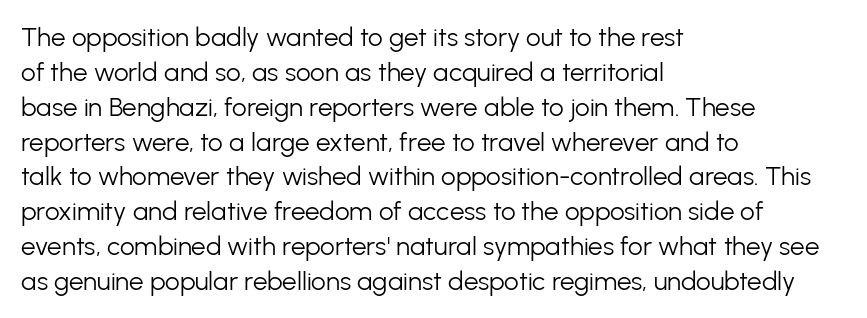
Q: Is the text bold? A: No.
Q: Is the text italic (slanted)? A: No, it is upright.
Q: Is the text underlined? A: No.
Q: How is the paragraph aligned? A: Left-aligned.
Q: Is the spacing between letters normal or unusually wide? A: Normal.
Q: Is the spacing between lines tight, normal or loose? A: Normal.
